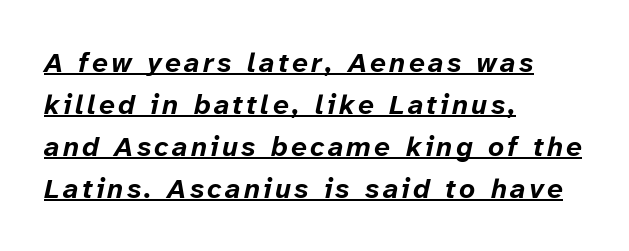
{"italic": "yes", "lean": "right", "slant_degrees": 12, "bold": "yes", "weight": "bold", "width": "normal", "stroke_contrast": "low", "x_height": "medium", "monospaced": "no", "underline": "yes", "align": "left", "line_spacing": "normal", "line_spacing_ratio": 1.5, "glyph_px": 28}
